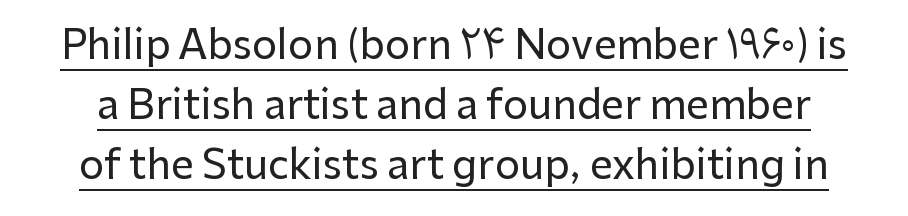
Q: Is the text italic (slanted)? A: No, it is upright.
Q: Is the typeface a serif or a sans-serif typeface? A: Sans-serif.
Q: Is the text underlined? A: Yes.
Q: Is the spacing between letters normal or unusually wide? A: Normal.
Q: Is the spacing between lines tight, normal or loose? A: Normal.
Q: Width (condensed, normal, or wide)? A: Normal.
Q: Stroke contrast? A: Low.
Q: x-height? A: Medium.
Q: Monospaced? A: No.
